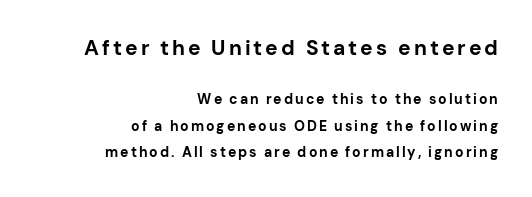
Q: Is the text bold? A: Yes.
Q: Is the text italic (slanted)? A: No, it is upright.
Q: Is the text underlined? A: No.
Q: How is the paragraph aligned? A: Right-aligned.
Q: Which block of text is set in a larger size, the first (top) or the second (bottom)? A: The first (top) one.
